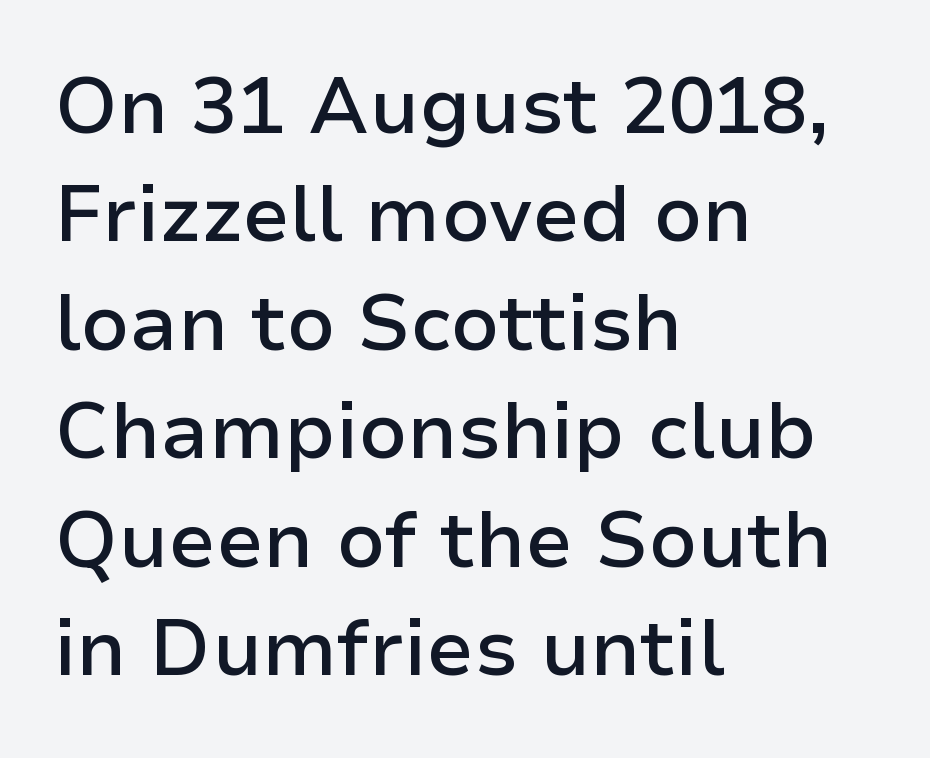
{"serif": "no", "italic": "no", "bold": "semi", "weight": "semibold", "width": "normal", "stroke_contrast": "low", "x_height": "medium", "monospaced": "no", "underline": "no", "align": "left", "line_spacing": "normal", "line_spacing_ratio": 1.39, "letter_spacing": "normal", "letter_spacing_em": 0.0, "glyph_px": 78}
